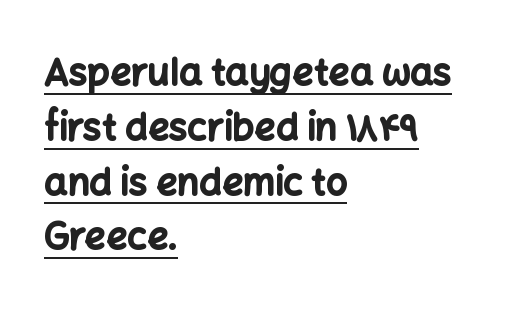
Caption: standard tracking, unaltered. A typesetter would call this proportional, since set widths differ per character. To sum up the face: it is a sans, with no serifs. Reading down the block, your eye returns to a fixed left position each line. Quick note: interline space is typical. The font's upright variant was chosen for this text.
